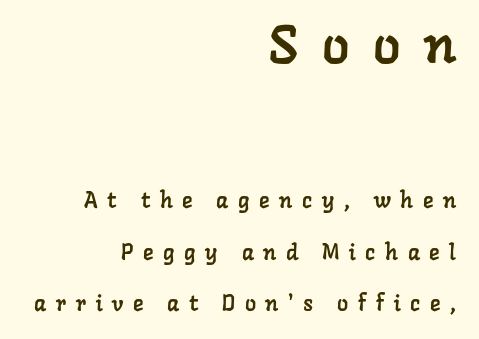
The face used here is seriffed, in the tradition of book romans. Spacing verdict: proportional, widths tailored to each character. In this sample the first text group is rendered at the bigger scale. Casual observation: everything's shoved over to the right. Underline: absent.
